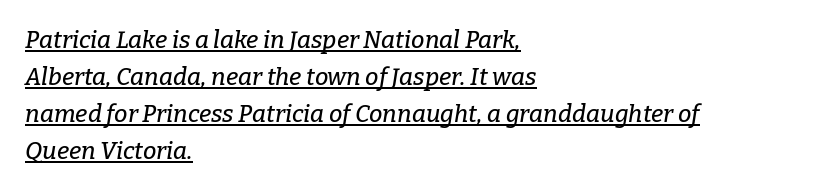
Q: Is the text italic (slanted)? A: Yes, it leans right by about 9 degrees.
Q: Is the text underlined? A: Yes.
Q: How is the paragraph aligned? A: Left-aligned.
Q: Is the spacing between letters normal or unusually wide? A: Normal.
Q: Is the spacing between lines tight, normal or loose? A: Normal.
